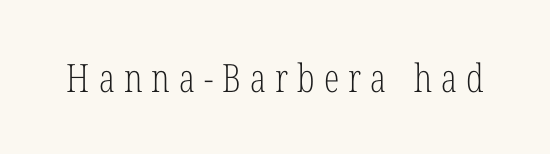
The image shows 39 px light, condensed serif type, upright; set unusually wide letter spacing (+0.23 em), not underlined; low stroke contrast and a medium x-height.
